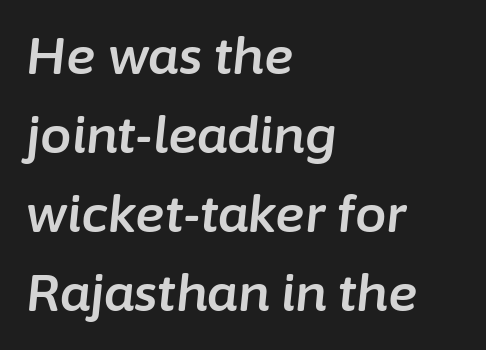
Q: Is the text italic (slanted)? A: Yes, it leans right by about 6 degrees.
Q: Is the text underlined? A: No.
Q: How is the paragraph aligned? A: Left-aligned.
Q: Is the spacing between letters normal or unusually wide? A: Normal.
Q: Is the spacing between lines tight, normal or loose? A: Normal.
Q: Width (condensed, normal, or wide)? A: Normal.
Q: Stroke contrast? A: Low.
Q: x-height? A: Medium.
Q: Monospaced? A: No.
